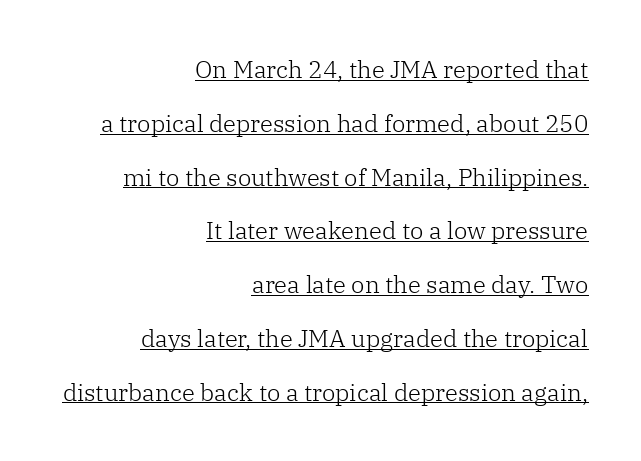
Q: Is the text bold? A: No.
Q: Is the text italic (slanted)? A: No, it is upright.
Q: Is the text underlined? A: Yes.
Q: How is the paragraph aligned? A: Right-aligned.
Q: Is the spacing between letters normal or unusually wide? A: Normal.
Q: Is the spacing between lines tight, normal or loose? A: Loose.
